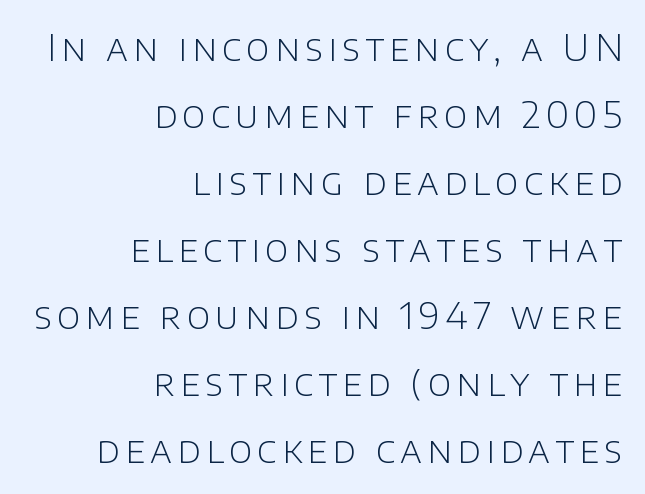
The zone under the glyphs is completely vacant. In terms of posture, this sample is upright. Think of a printed novel: that variable character pitch is what you see here. The typeface chosen for these lines omits serifs.
